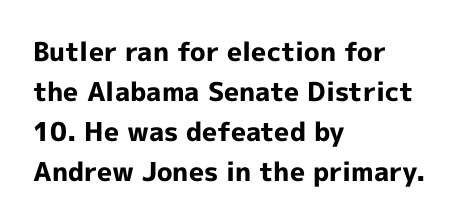
The image shows 26 px bold type, upright; set left-aligned, normal line spacing (1.54x), normal letter spacing, not underlined.
